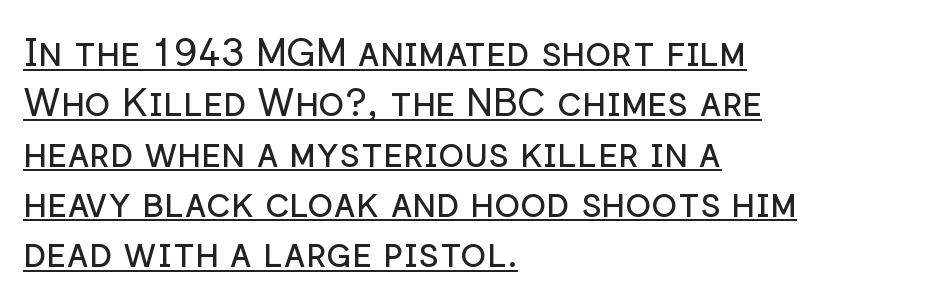
{"serif": "no", "italic": "no", "bold": "no", "weight": "regular", "width": "normal", "stroke_contrast": "low", "x_height": "medium", "monospaced": "no", "underline": "yes", "align": "left", "line_spacing": "normal", "line_spacing_ratio": 1.29, "letter_spacing": "normal", "letter_spacing_em": 0.0, "glyph_px": 39}
